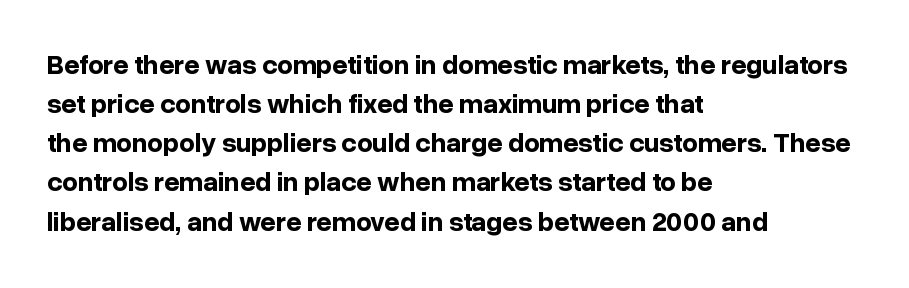
The typography opts for an upright posture over an oblique one. The face used here has the dense, thick strokes of a bold. Words float on clear page, feet unadorned. The typesetter chose a ragged-right arrangement here.
